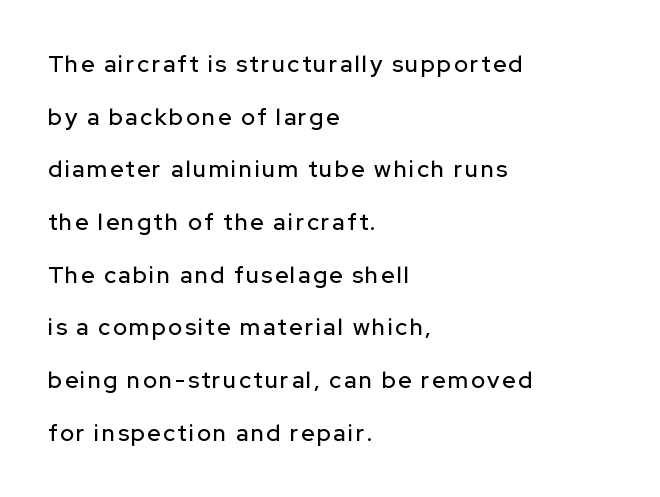
Q: Is the text italic (slanted)? A: No, it is upright.
Q: Is the text underlined? A: No.
Q: How is the paragraph aligned? A: Left-aligned.
Q: Is the spacing between lines tight, normal or loose? A: Loose.
